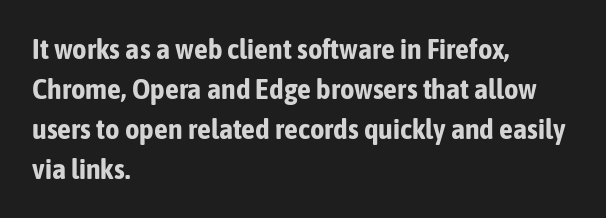
Italic: no, the glyphs are upright roman. Glance below the letters and you will spot only blank space. Tracking here is standard; glyphs follow each other at the usual distance. Regarding serifs, this sample does without them. Notice how descenders clear the ascenders below comfortably — that's standard leading.
